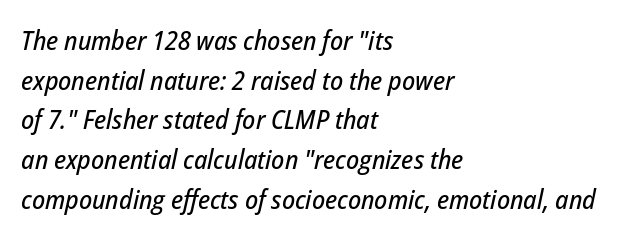
{"italic": "yes", "lean": "right", "slant_degrees": 12, "underline": "no", "align": "left", "line_spacing": "normal", "line_spacing_ratio": 1.47, "letter_spacing": "normal", "letter_spacing_em": 0.0, "glyph_px": 27}
